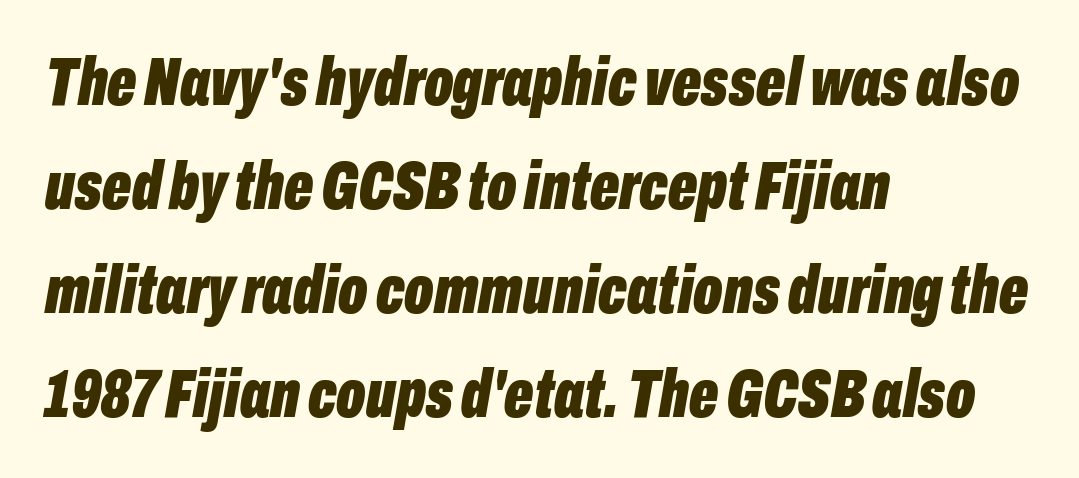
Q: Is the text bold? A: Yes.
Q: Is the text italic (slanted)? A: Yes, it leans right by about 10 degrees.
Q: Is the text underlined? A: No.
Q: How is the paragraph aligned? A: Left-aligned.
Q: Is the spacing between letters normal or unusually wide? A: Normal.
Q: Is the spacing between lines tight, normal or loose? A: Normal.
Q: Width (condensed, normal, or wide)? A: Condensed.
Q: Stroke contrast? A: Low.
Q: x-height? A: Medium.
Q: Monospaced? A: No.
